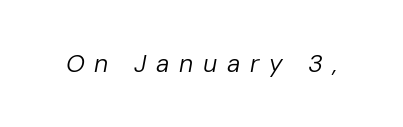
{"italic": "yes", "lean": "right", "slant_degrees": 10, "bold": "no", "underline": "no", "letter_spacing": "wide", "letter_spacing_em": 0.38, "glyph_px": 25}
